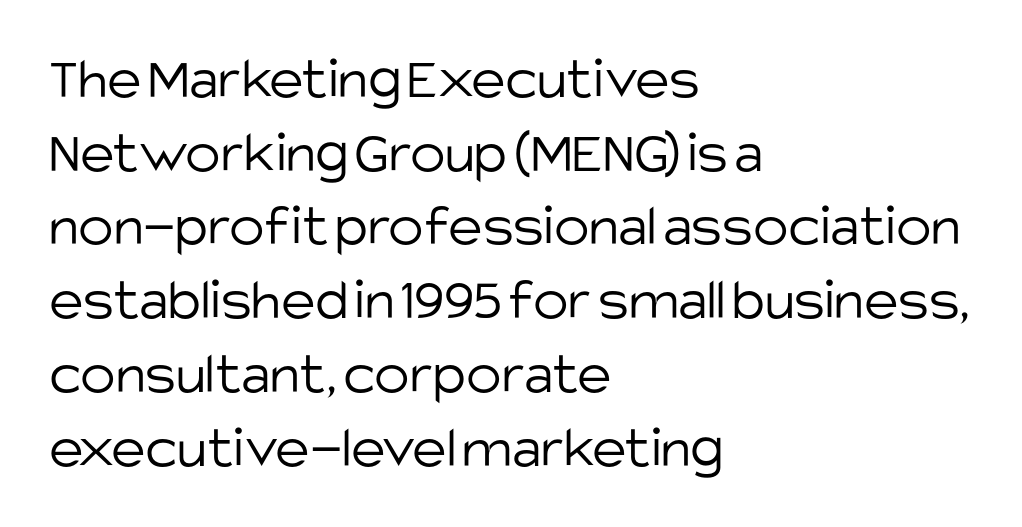
Q: Is the text bold? A: No.
Q: Is the text italic (slanted)? A: No, it is upright.
Q: Is the typeface a serif or a sans-serif typeface? A: Sans-serif.
Q: Is the text underlined? A: No.
Q: How is the paragraph aligned? A: Left-aligned.
Q: Is the spacing between letters normal or unusually wide? A: Normal.
Q: Is the spacing between lines tight, normal or loose? A: Normal.
Q: Width (condensed, normal, or wide)? A: Normal.
Q: Stroke contrast? A: Low.
Q: x-height? A: Large.
Q: Monospaced? A: No.
